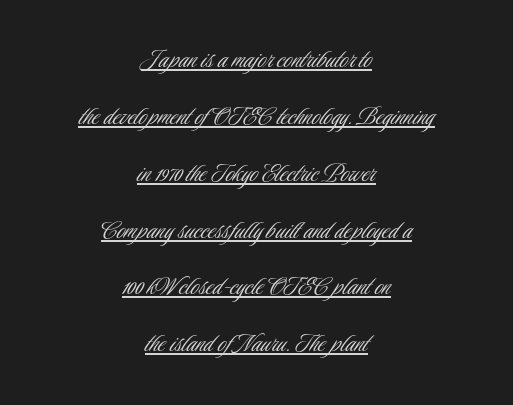
The typesetter has applied underlining to the passage shown. Horizontal alignment here is central, giving a formal, balanced look. Counters stay open thanks to moderate or lighter strokes. The font family rendered here belongs to the sans-serif group. A typesetter would call this proportional, since set widths differ per character.
